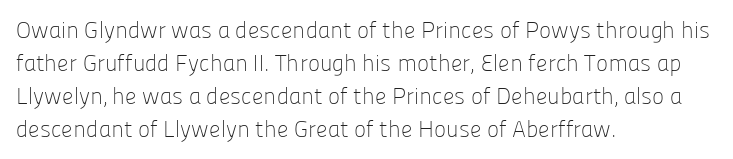
Honestly, the row spacing looks completely unremarkable. Caption: face not bold, strokes unweighted. Posture: vertical. This rendering features lettering with no underline. The setting favours the left margin, as ordinary paragraphs usually do.
